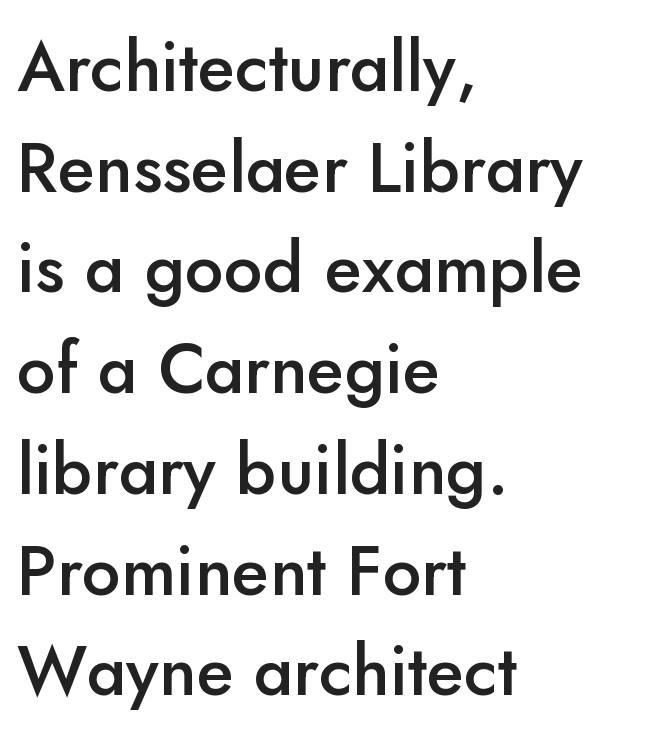
{"serif": "no", "italic": "no", "bold": "semi", "weight": "semibold", "width": "normal", "stroke_contrast": "low", "x_height": "small", "monospaced": "no", "underline": "no", "align": "left", "line_spacing": "normal", "line_spacing_ratio": 1.46, "letter_spacing": "normal", "letter_spacing_em": 0.0, "glyph_px": 69}
